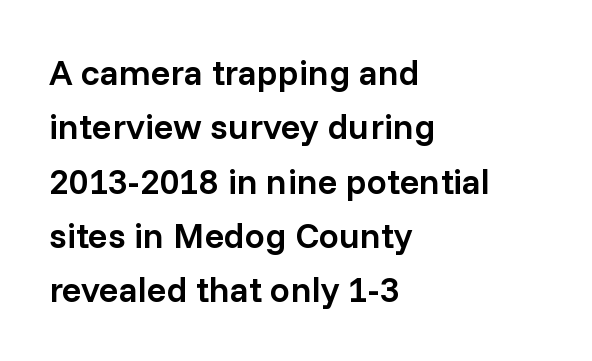
A bare baseline throughout the passage. These words are printed semibold, heavier than regular yet not bold. Is the block centered? No — it sits flush against the left margin. Leading matches the norm, producing a regular column. The tracking reads as untouched default to a designer's eye.
